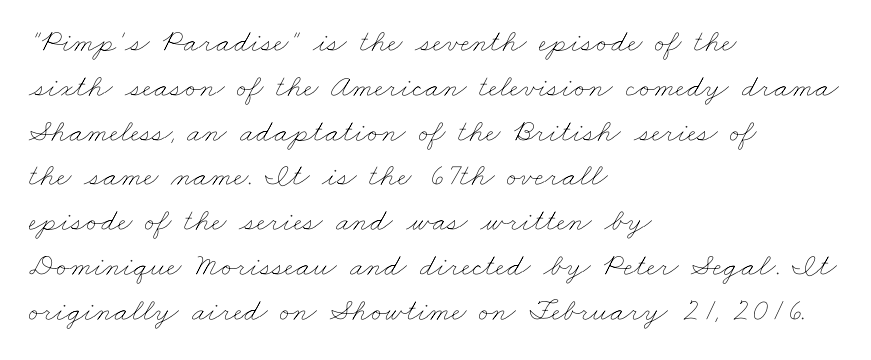
Compared with typical paragraphs, the rows here are spaced about the same. The strokes are not fattened; the text isn't bold. The ragged edge is on the right, which tells us the setting is flush left. Here the designer chose a conventional face with non-uniform glyph widths. Honestly, there is no underline to notice here at all.
